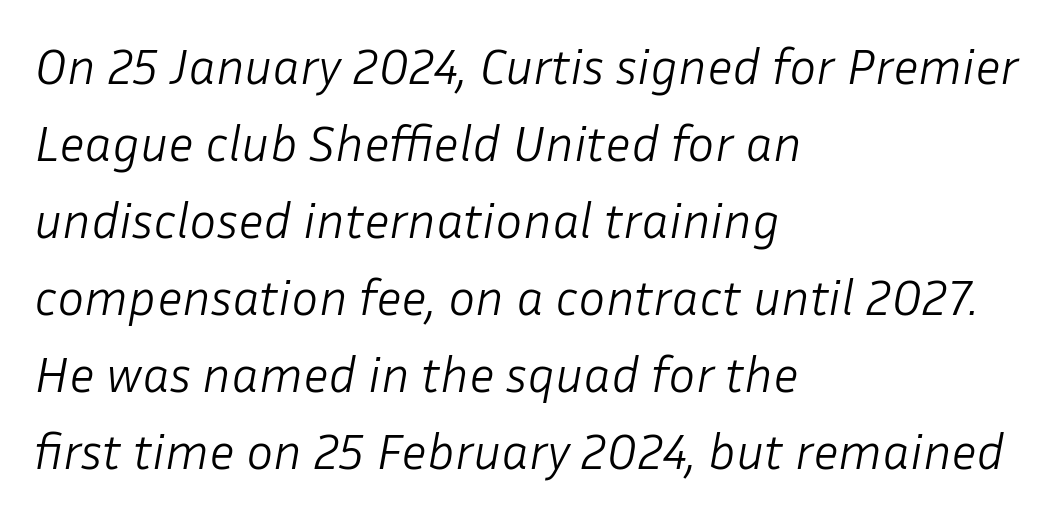
Q: Is the text bold? A: No.
Q: Is the text italic (slanted)? A: Yes, it leans right by about 10 degrees.
Q: Is the text underlined? A: No.
Q: How is the paragraph aligned? A: Left-aligned.
Q: Is the spacing between letters normal or unusually wide? A: Normal.
Q: Is the spacing between lines tight, normal or loose? A: Normal.
Q: Width (condensed, normal, or wide)? A: Normal.
Q: Stroke contrast? A: Low.
Q: x-height? A: Medium.
Q: Monospaced? A: No.
